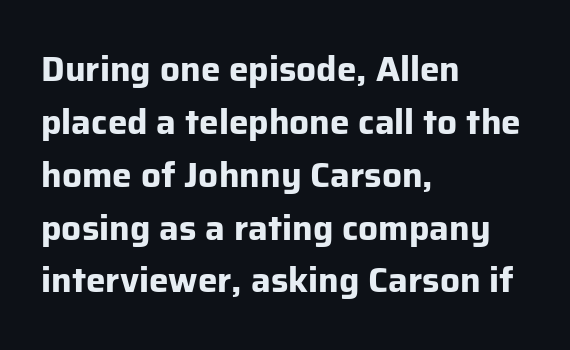
Ordinary non-slanted type is in use. The specimen omits any rule beneath the text block's lines. The typesetting leans heavy: a genuine bold. The letterforms sit shoulder to shoulder at normal distance. The face used here is proportionally spaced, like ordinary book or web type. In CSS terms this would be text-align: left.
